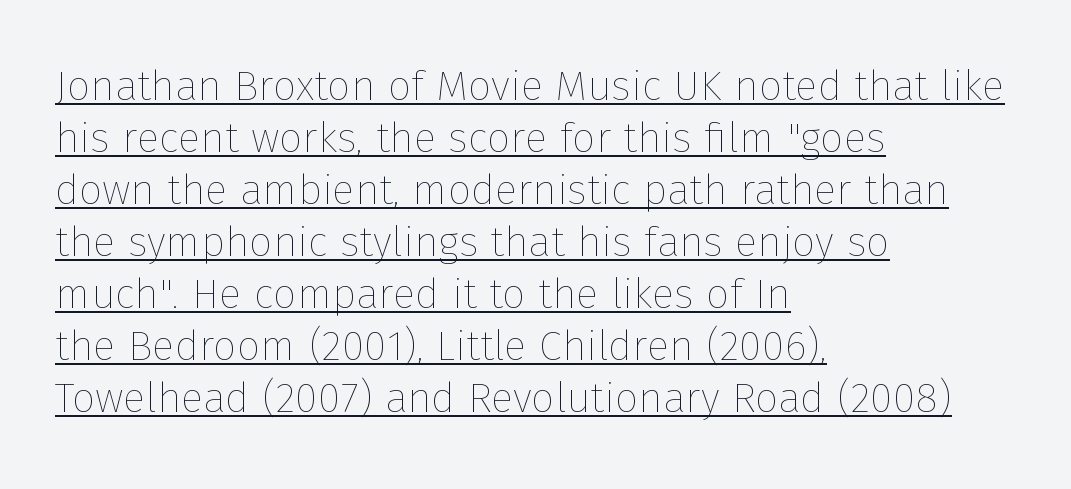
A continuous stroke trails under the words, as in a hyperlink. The ragged edge is on the right, which tells us the setting is flush left. Note the varied advance widths — an 'i' is clearly narrower than an 'm'. Designer's note — italics off, roman on.
